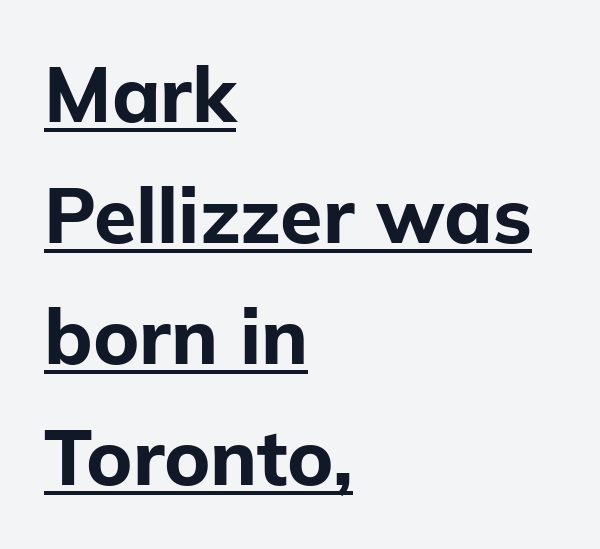
Descenders here cross a horizontal rule under the line. The passage shown is typed in a proportional face where columns would drift. Successive baselines arrive at the customary interval. These lines stack with their left ends in a neat column. A roman cut, with each character standing at attention.
